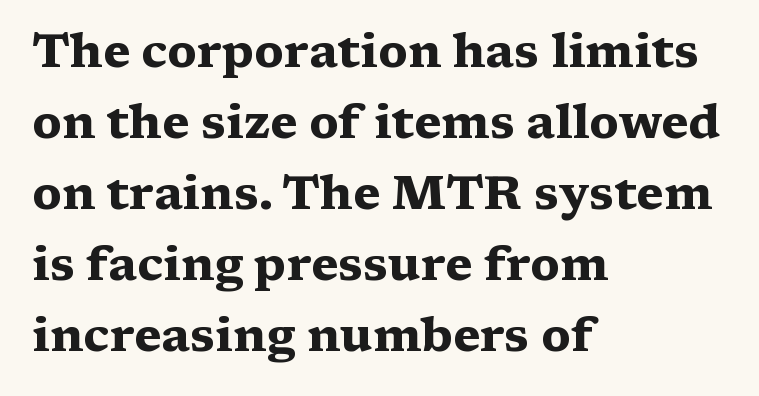
Leading: standard. Proportional: the letters do not fall into vertical columns. Characters remain perfectly vertical along every line. The space directly below the letters is spotless. A full-strength bold gives these letters their thick strokes. This rendering employs a face with finishing strokes, i.e., a serif.
